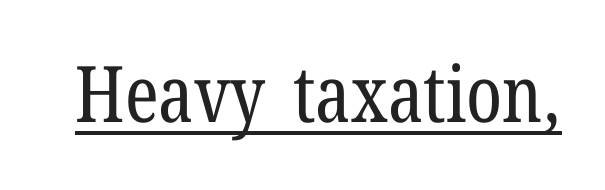
Q: Is the text bold? A: No.
Q: Is the text italic (slanted)? A: No, it is upright.
Q: Is the typeface a serif or a sans-serif typeface? A: Serif.
Q: Is the text underlined? A: Yes.
Q: Is the spacing between letters normal or unusually wide? A: Normal.
Q: Width (condensed, normal, or wide)? A: Condensed.
Q: Stroke contrast? A: Low.
Q: x-height? A: Medium.
Q: Monospaced? A: No.
